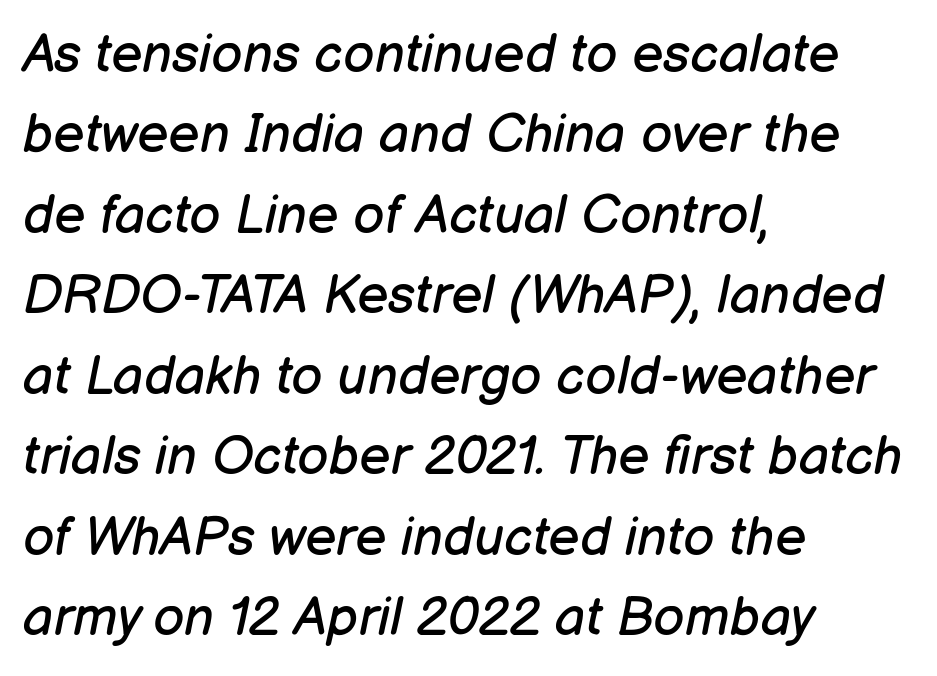
The image shows 54 px regular-weight type, italic (leaning right); set left-aligned, normal line spacing (1.49x), normal letter spacing, not underlined; low stroke contrast and a medium x-height.
